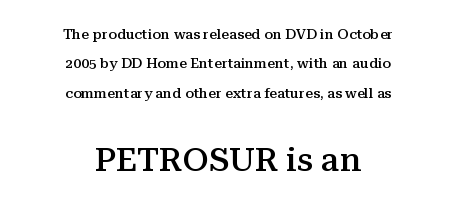
Unlike italic type, these characters show no tilt at all. Descenders hang freely into open space. Spacing verdict: proportional, widths tailored to each character. What's the leading like? Stretched, with rows far apart. Visually, the bottom section dominates because its glyphs are scaled up. The text was rendered using a seriffed face with decorative stroke endings.
